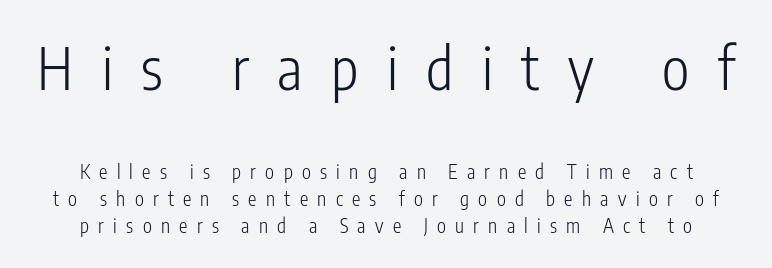
The image shows 58 px light, condensed sans-serif type, upright; set normal line spacing (1.42x), unusually wide letter spacing (+0.49 em), not underlined; the first (top) block is 3.05x larger; low stroke contrast and a medium x-height.
